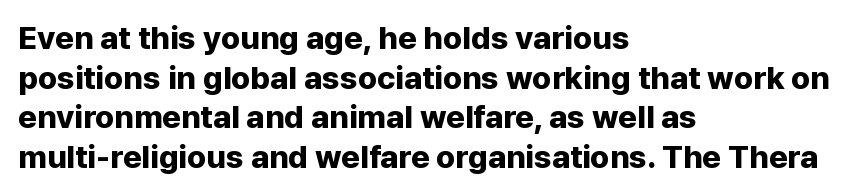
{"serif": "no", "italic": "no", "bold": "yes", "weight": "bold", "width": "normal", "stroke_contrast": "low", "x_height": "medium", "monospaced": "no", "underline": "no", "align": "left", "line_spacing_ratio": 1.24, "letter_spacing": "normal", "letter_spacing_em": 0.0, "glyph_px": 32}
